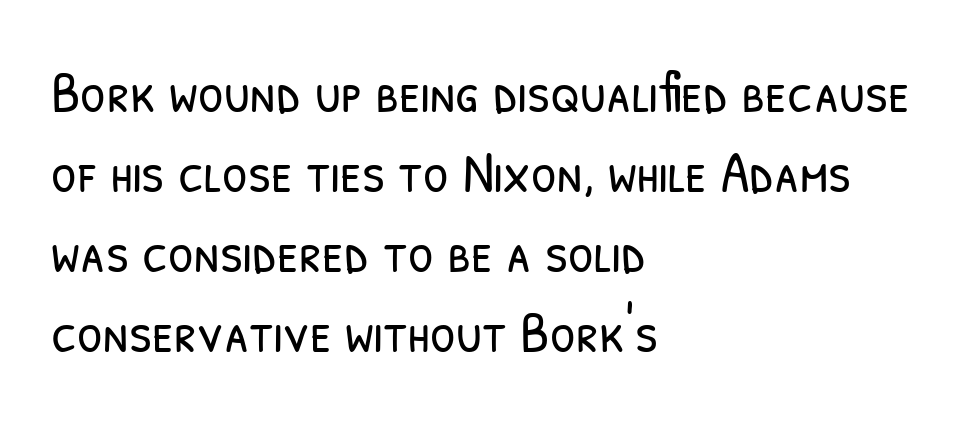
{"serif": "no", "bold": "no", "weight": "light", "width": "condensed", "stroke_contrast": "low", "x_height": "medium", "monospaced": "no", "underline": "no", "align": "left", "line_spacing": "normal", "line_spacing_ratio": 1.38, "letter_spacing": "normal", "letter_spacing_em": 0.0, "glyph_px": 58}
